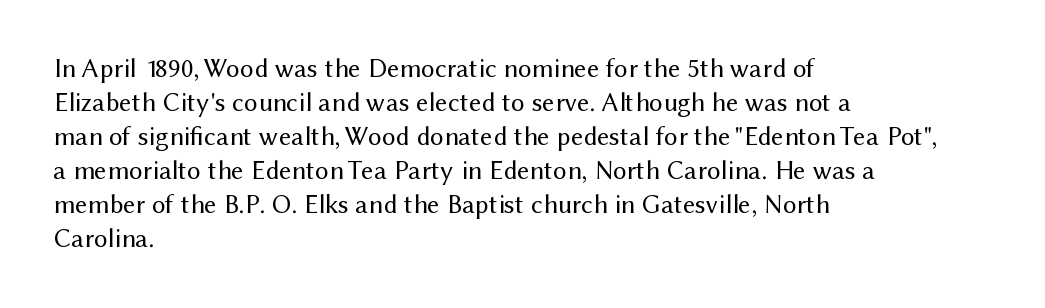
Q: Is the text bold? A: No.
Q: Is the text italic (slanted)? A: No, it is upright.
Q: Is the text underlined? A: No.
Q: How is the paragraph aligned? A: Left-aligned.
Q: Is the spacing between letters normal or unusually wide? A: Normal.
Q: Is the spacing between lines tight, normal or loose? A: Normal.
